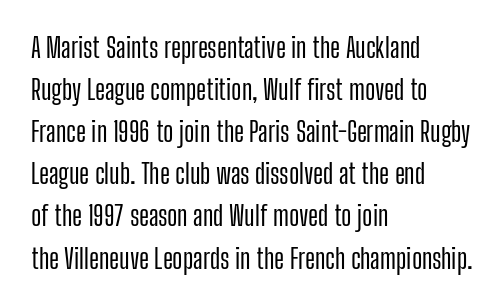
{"italic": "no", "underline": "no", "align": "left", "line_spacing": "normal", "line_spacing_ratio": 1.56, "letter_spacing": "normal", "letter_spacing_em": 0.0, "glyph_px": 27}
